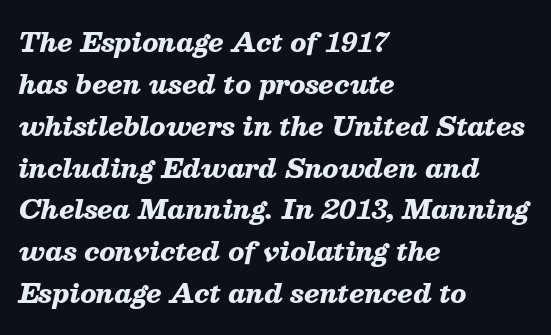
Q: Is the text bold? A: Yes.
Q: Is the text italic (slanted)? A: Yes, it leans right by about 13 degrees.
Q: Is the text underlined? A: No.
Q: How is the paragraph aligned? A: Left-aligned.
Q: Is the spacing between letters normal or unusually wide? A: Normal.
Q: Is the spacing between lines tight, normal or loose? A: Normal.
